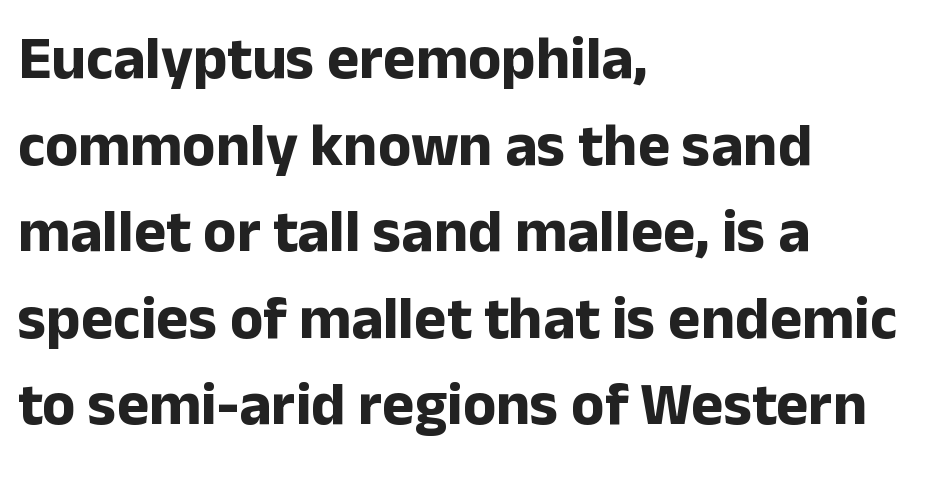
Q: Is the text bold? A: Yes.
Q: Is the text italic (slanted)? A: No, it is upright.
Q: Is the typeface a serif or a sans-serif typeface? A: Sans-serif.
Q: Is the text underlined? A: No.
Q: How is the paragraph aligned? A: Left-aligned.
Q: Is the spacing between letters normal or unusually wide? A: Normal.
Q: Is the spacing between lines tight, normal or loose? A: Normal.
Q: Width (condensed, normal, or wide)? A: Normal.
Q: Stroke contrast? A: Low.
Q: x-height? A: Medium.
Q: Monospaced? A: No.
